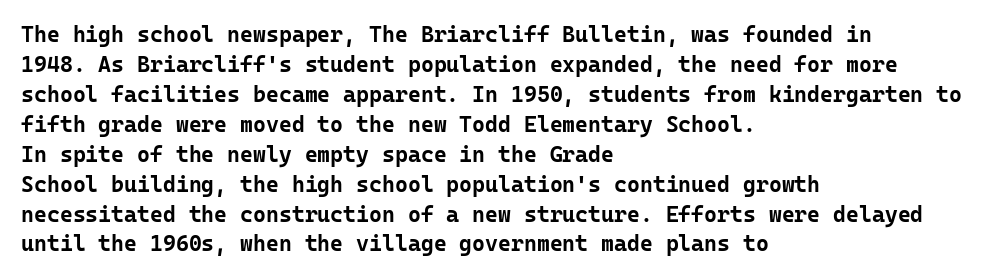
The image shows 22 px bold type, upright; set left-aligned, normal line spacing (1.36x), normal letter spacing, not underlined.
